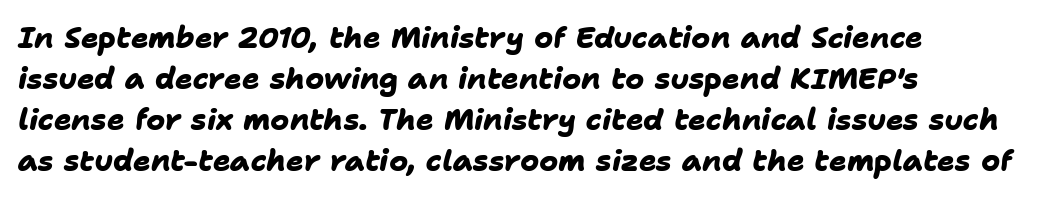
{"serif": "no", "bold": "yes", "weight": "heavy", "width": "normal", "stroke_contrast": "low", "x_height": "medium", "monospaced": "no", "underline": "no", "align": "left", "line_spacing": "normal", "line_spacing_ratio": 1.41, "letter_spacing": "normal", "letter_spacing_em": 0.0, "glyph_px": 29}
